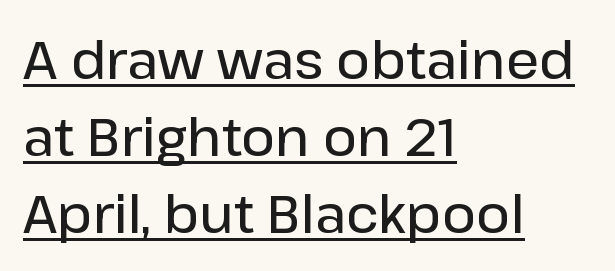
Q: Is the text bold? A: Semi-bold.
Q: Is the text italic (slanted)? A: No, it is upright.
Q: Is the typeface a serif or a sans-serif typeface? A: Sans-serif.
Q: Is the text underlined? A: Yes.
Q: How is the paragraph aligned? A: Left-aligned.
Q: Is the spacing between letters normal or unusually wide? A: Normal.
Q: Is the spacing between lines tight, normal or loose? A: Normal.
Q: Width (condensed, normal, or wide)? A: Normal.
Q: Stroke contrast? A: Low.
Q: x-height? A: Medium.
Q: Monospaced? A: No.
